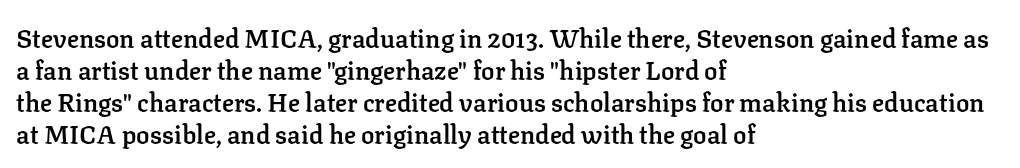
Tracking value appears to be zero — textbook default spacing. Weight check: semibold — heavier than regular, not quite bold. Line starts are locked; line ends wander. How would I describe the line gaps? Plain and ordinary. The gap between lines stays unmarked. Posture: straight, roman, zero tilt.
